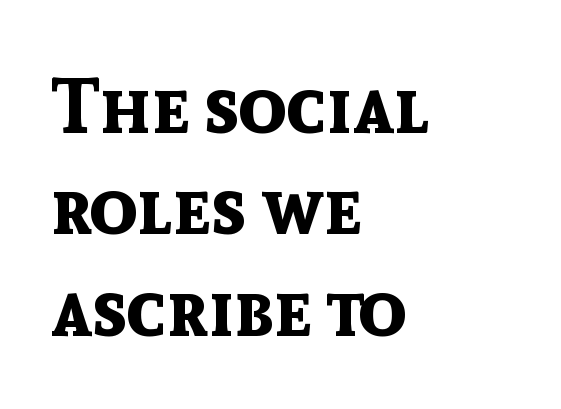
{"serif": "no", "italic": "no", "bold": "yes", "weight": "bold", "width": "normal", "x_height": "medium", "monospaced": "no", "underline": "no", "align": "left", "line_spacing": "normal", "line_spacing_ratio": 1.3, "letter_spacing": "normal", "letter_spacing_em": 0.0, "glyph_px": 78}
